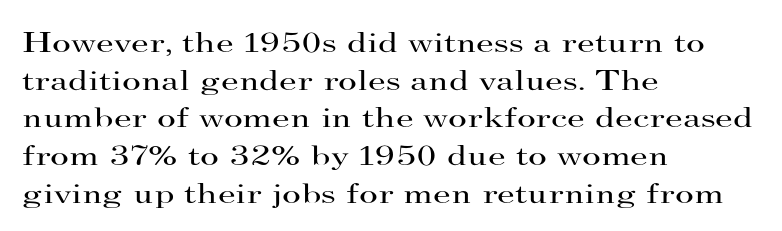
The image shows 29 px regular-weight, wide serif type, upright; set left-aligned, normal line spacing (1.3x), normal letter spacing, not underlined; high stroke contrast and a small x-height.
